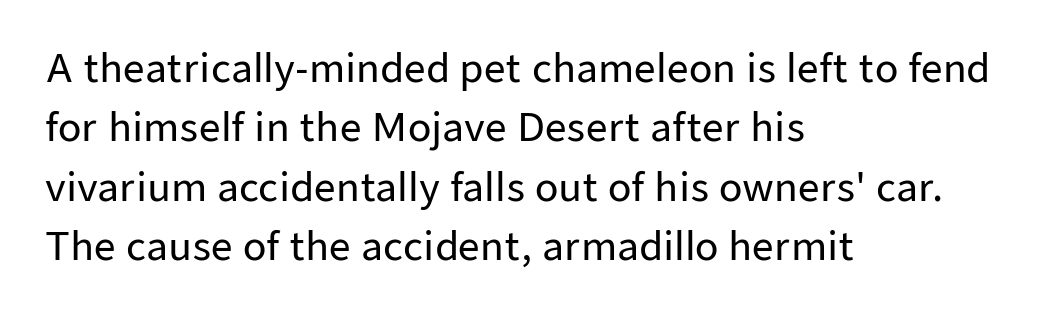
Q: Is the text italic (slanted)? A: No, it is upright.
Q: Is the typeface a serif or a sans-serif typeface? A: Sans-serif.
Q: Is the text underlined? A: No.
Q: How is the paragraph aligned? A: Left-aligned.
Q: Is the spacing between letters normal or unusually wide? A: Normal.
Q: Is the spacing between lines tight, normal or loose? A: Normal.
Q: Width (condensed, normal, or wide)? A: Normal.
Q: Stroke contrast? A: Low.
Q: x-height? A: Medium.
Q: Monospaced? A: No.
